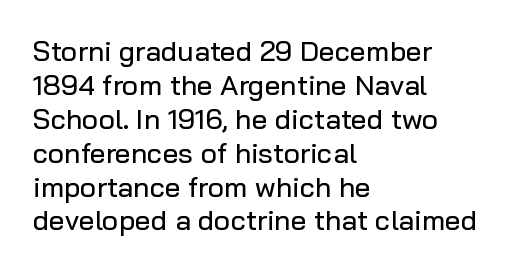
{"serif": "no", "italic": "no", "width": "normal", "stroke_contrast": "low", "x_height": "medium", "monospaced": "no", "underline": "no", "align": "left", "line_spacing_ratio": 1.21, "letter_spacing": "normal", "letter_spacing_em": 0.0, "glyph_px": 28}
